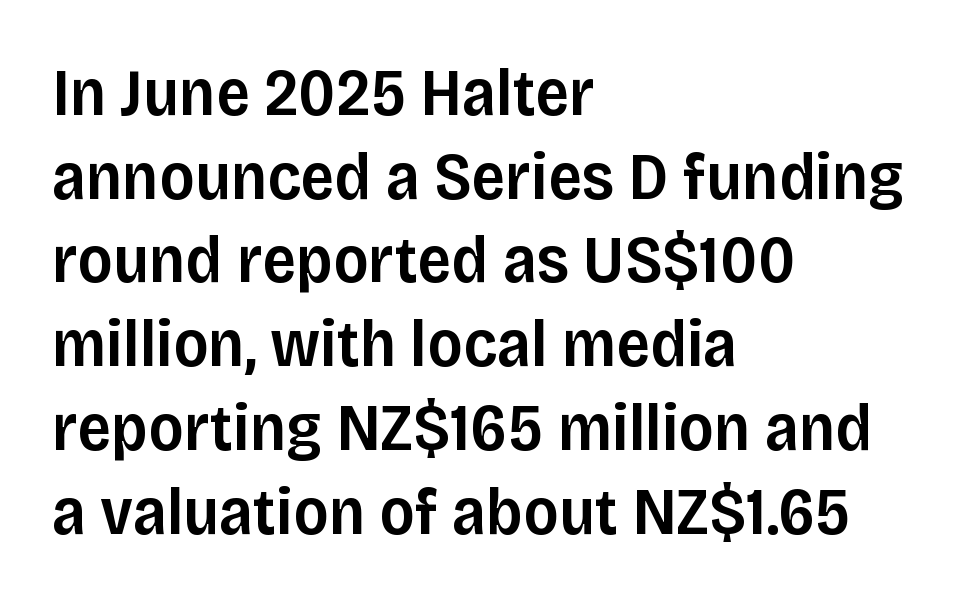
{"serif": "no", "italic": "no", "bold": "semi", "weight": "semibold", "width": "normal", "stroke_contrast": "low", "x_height": "large", "monospaced": "no", "underline": "no", "align": "left", "line_spacing": "normal", "line_spacing_ratio": 1.25, "letter_spacing": "normal", "letter_spacing_em": 0.0, "glyph_px": 67}
